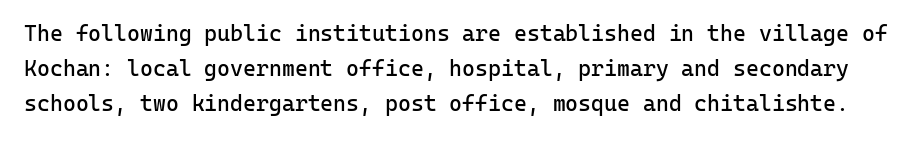
{"italic": "no", "bold": "no", "underline": "no", "line_spacing": "normal", "line_spacing_ratio": 1.58, "letter_spacing": "normal", "letter_spacing_em": 0.0, "glyph_px": 22}
